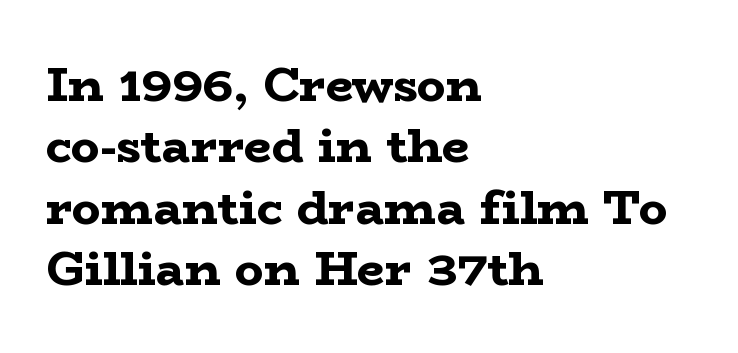
{"serif": "yes", "italic": "no", "bold": "yes", "weight": "bold", "width": "wide", "stroke_contrast": "low", "x_height": "medium", "monospaced": "no", "underline": "no", "align": "left", "line_spacing": "normal", "line_spacing_ratio": 1.28, "letter_spacing": "normal", "letter_spacing_em": 0.0, "glyph_px": 48}
